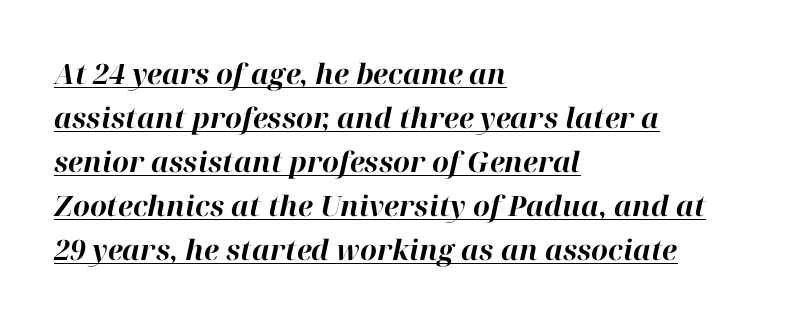
{"italic": "yes", "lean": "right", "slant_degrees": 12, "bold": "yes", "weight": "bold", "width": "normal", "stroke_contrast": "high", "x_height": "medium", "monospaced": "no", "underline": "yes", "align": "left", "line_spacing": "normal", "line_spacing_ratio": 1.57, "letter_spacing": "normal", "letter_spacing_em": 0.0, "glyph_px": 28}
